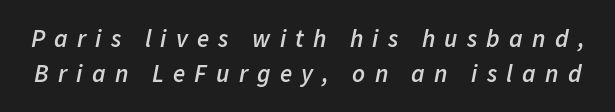
Here the glyphs are tracked loosely, breaking word shapes into spaced letters. Compared with ordinary roman type, these characters are visibly tilted. Stems and bowls a touch heavier than normal — semibold. Successive baselines arrive at the customary interval. Quick note: underline off.
